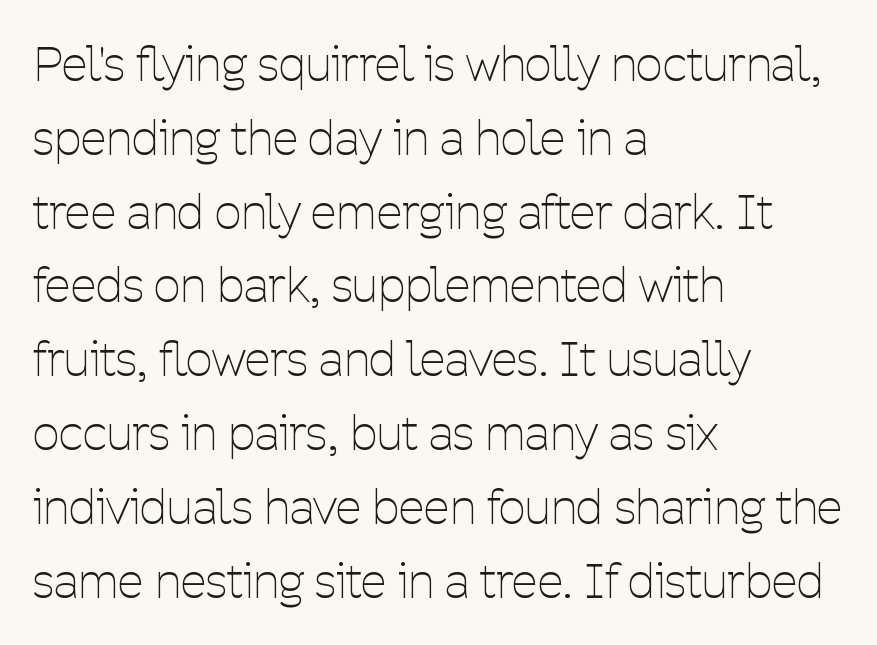
The image shows 47 px thin, condensed sans-serif type, upright; set left-aligned, normal line spacing (1.57x), normal letter spacing, not underlined; low stroke contrast and a medium x-height.
